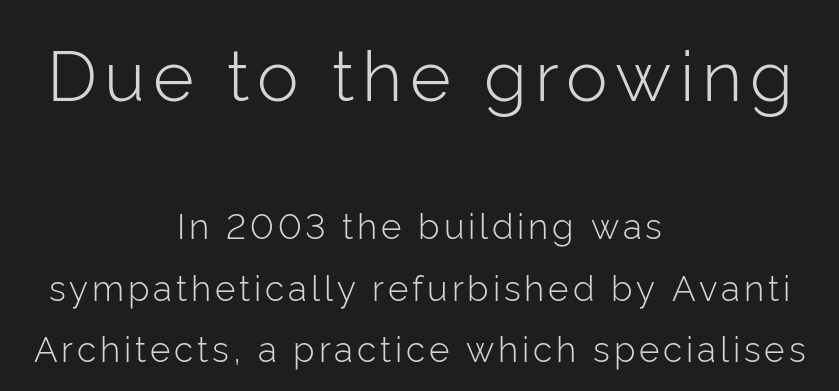
Q: Is the text bold? A: No.
Q: Is the text italic (slanted)? A: No, it is upright.
Q: Is the typeface a serif or a sans-serif typeface? A: Sans-serif.
Q: Is the text underlined? A: No.
Q: How is the paragraph aligned? A: Centered.
Q: Which block of text is set in a larger size, the first (top) or the second (bottom)? A: The first (top) one.
Q: Width (condensed, normal, or wide)? A: Normal.
Q: Stroke contrast? A: Low.
Q: x-height? A: Medium.
Q: Monospaced? A: No.
